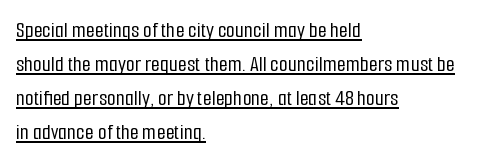
Q: Is the text italic (slanted)? A: No, it is upright.
Q: Is the text underlined? A: Yes.
Q: How is the paragraph aligned? A: Left-aligned.
Q: Is the spacing between letters normal or unusually wide? A: Normal.
Q: Is the spacing between lines tight, normal or loose? A: Normal.
